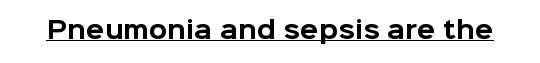
Q: Is the text bold? A: Yes.
Q: Is the text italic (slanted)? A: No, it is upright.
Q: Is the text underlined? A: Yes.
Q: Is the spacing between letters normal or unusually wide? A: Normal.
